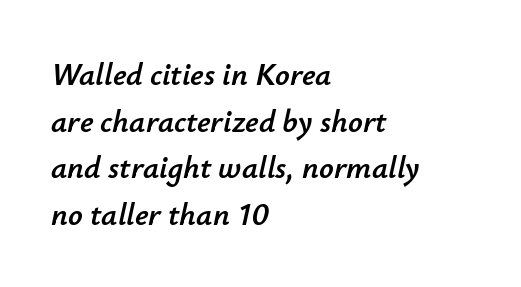
The lines sit at an ordinary, default distance from one another. In terms of posture, this sample is oblique. Here the glyphs are tracked normally, forming tight word shapes. A bare baseline throughout the passage. Where is the straight margin? On the left. Note the varied advance widths — an 'i' is clearly narrower than an 'm'.
